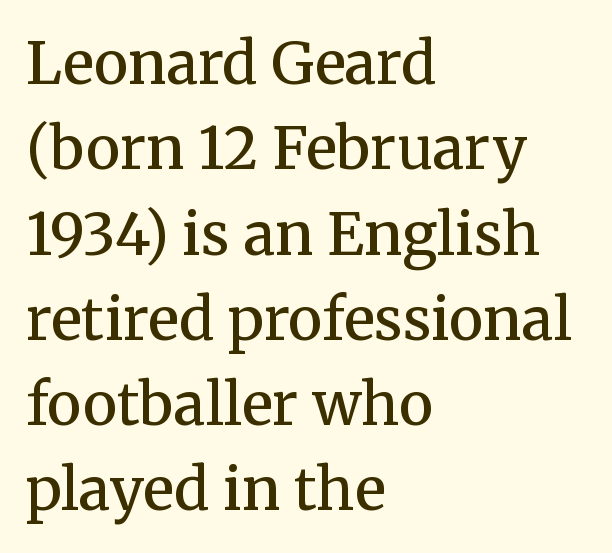
Q: Is the text bold? A: Semi-bold.
Q: Is the text italic (slanted)? A: No, it is upright.
Q: Is the typeface a serif or a sans-serif typeface? A: Serif.
Q: Is the text underlined? A: No.
Q: How is the paragraph aligned? A: Left-aligned.
Q: Is the spacing between letters normal or unusually wide? A: Normal.
Q: Is the spacing between lines tight, normal or loose? A: Normal.
Q: Width (condensed, normal, or wide)? A: Normal.
Q: Stroke contrast? A: Medium.
Q: x-height? A: Medium.
Q: Monospaced? A: No.
